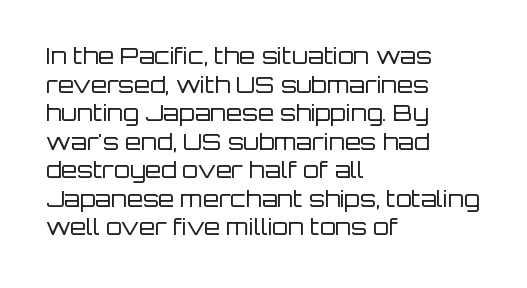
{"italic": "no", "bold": "no", "underline": "no", "align": "left", "line_spacing_ratio": 1.24, "letter_spacing": "normal", "letter_spacing_em": 0.0, "glyph_px": 23}
